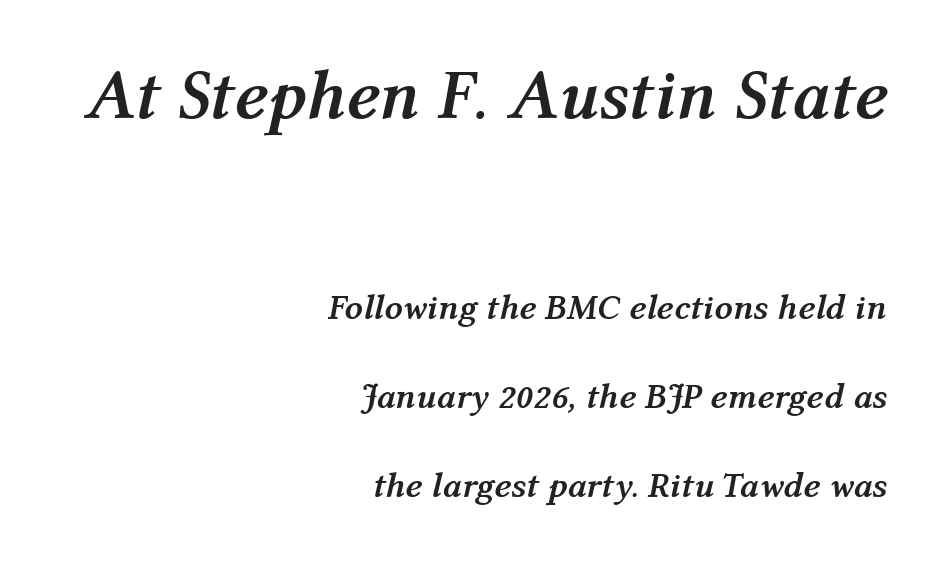
Q: Is the text bold? A: Yes.
Q: Is the text italic (slanted)? A: Yes, it leans right by about 12 degrees.
Q: Is the text underlined? A: No.
Q: How is the paragraph aligned? A: Right-aligned.
Q: Is the spacing between letters normal or unusually wide? A: Normal.
Q: Is the spacing between lines tight, normal or loose? A: Loose.
Q: Which block of text is set in a larger size, the first (top) or the second (bottom)? A: The first (top) one.
Q: Width (condensed, normal, or wide)? A: Normal.
Q: Stroke contrast? A: Medium.
Q: x-height? A: Medium.
Q: Monospaced? A: No.
